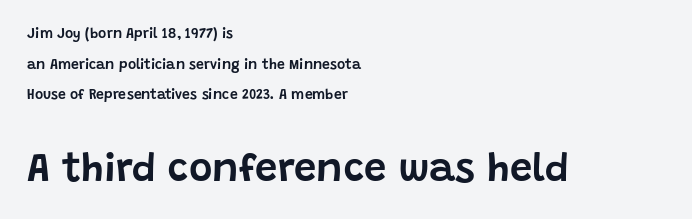
Think of a printed novel: that variable character pitch is what you see here. A typesetter would call this zero additional tracking. The axis of the letterforms is exactly vertical. Whoever set this made the second block the dominant, larger element. This sample uses a sans-serif face. Line spacing here is loose.
